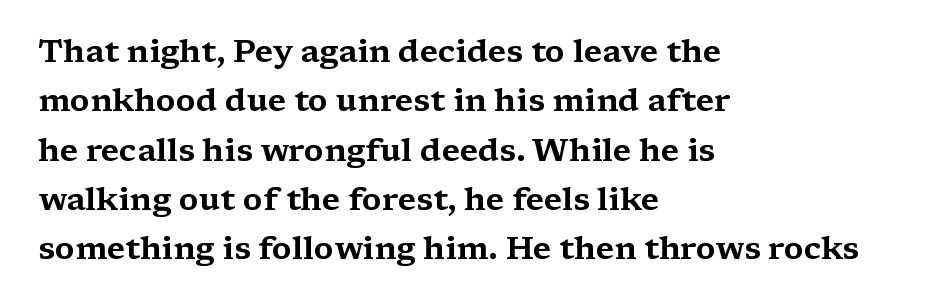
The image shows 32 px wide serif type, upright; set left-aligned, normal line spacing (1.54x), normal letter spacing, not underlined; medium stroke contrast and a medium x-height.
